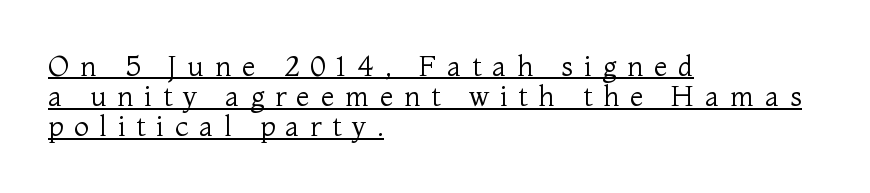
The image shows 28 px regular-weight serif type, upright; set left-aligned, tight line spacing (1.08x), unusually wide letter spacing (+0.38 em), underlined; medium stroke contrast and a medium x-height.
